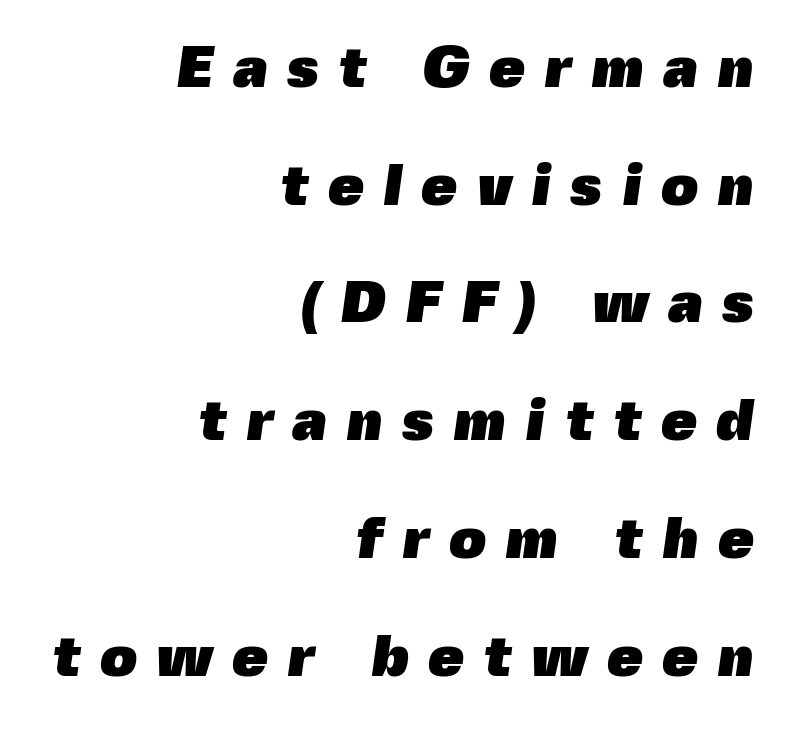
Q: Is the text bold? A: Yes.
Q: Is the typeface a serif or a sans-serif typeface? A: Sans-serif.
Q: Is the text underlined? A: No.
Q: How is the paragraph aligned? A: Right-aligned.
Q: Is the spacing between letters normal or unusually wide? A: Unusually wide.
Q: Is the spacing between lines tight, normal or loose? A: Loose.
Q: Width (condensed, normal, or wide)? A: Normal.
Q: x-height? A: Medium.
Q: Monospaced? A: No.
